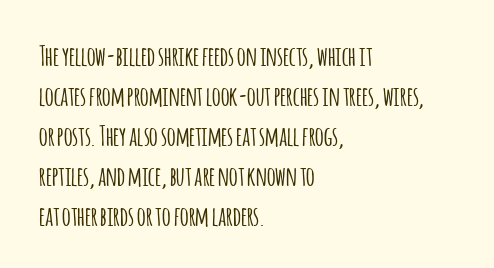
{"italic": "no", "underline": "no", "align": "left", "line_spacing": "normal", "line_spacing_ratio": 1.48, "letter_spacing": "normal", "letter_spacing_em": 0.0, "glyph_px": 27}
